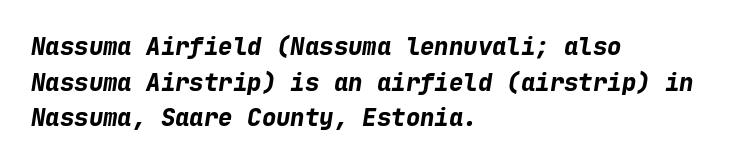
The image shows 24 px bold type, italic (leaning right); set left-aligned, normal line spacing (1.48x), normal letter spacing, not underlined.
